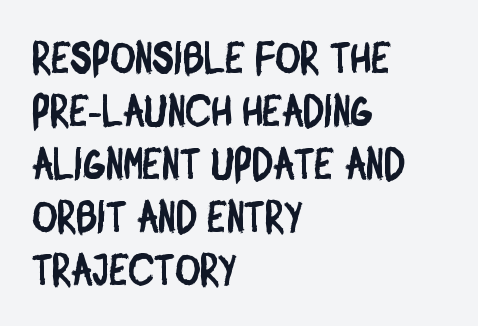
Serifs: no, the terminals of the letterforms are clean. Honestly, the letter spacing is just normal — you wouldn't notice it. A typesetter would call this proportional, since set widths differ per character. Bare-footed words on every line. In CSS terms this would be text-align: left.
